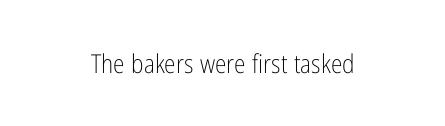
Q: Is the text bold? A: No.
Q: Is the text italic (slanted)? A: No, it is upright.
Q: Is the text underlined? A: No.
Q: How is the paragraph aligned? A: Centered.
Q: Is the spacing between letters normal or unusually wide? A: Normal.
